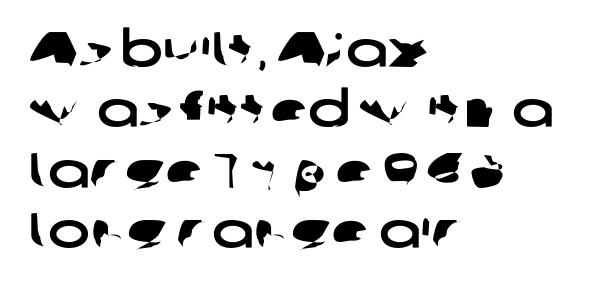
{"serif": "no", "width": "wide", "stroke_contrast": "low", "x_height": "medium", "monospaced": "no", "underline": "no", "align": "left", "line_spacing_ratio": 1.21, "letter_spacing": "normal", "letter_spacing_em": 0.0, "glyph_px": 50}
